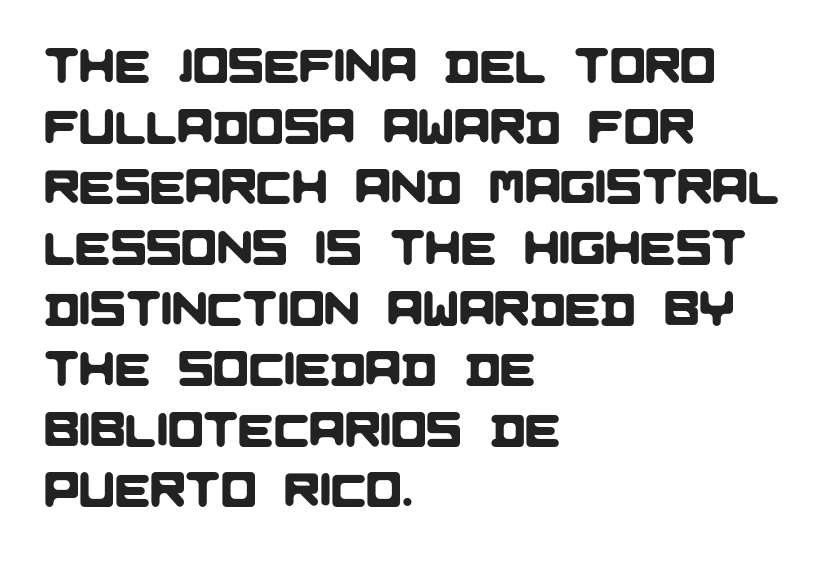
{"serif": "no", "width": "normal", "stroke_contrast": "low", "x_height": "large", "monospaced": "no", "underline": "no", "align": "left", "line_spacing": "normal", "line_spacing_ratio": 1.29, "letter_spacing": "normal", "letter_spacing_em": 0.0, "glyph_px": 47}
